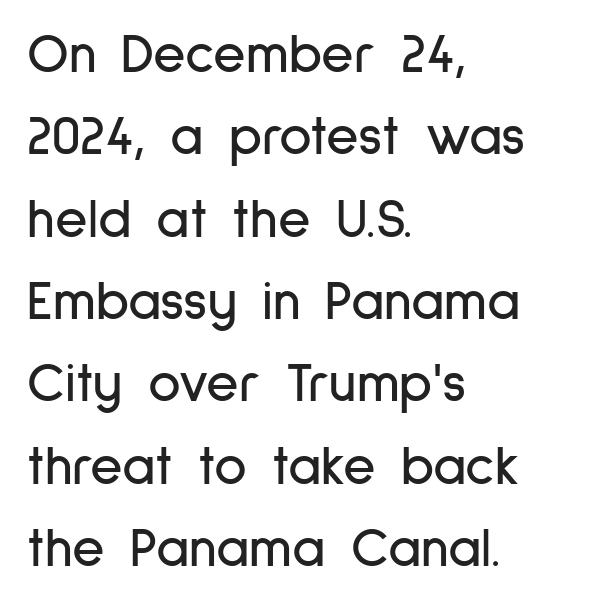
{"serif": "no", "italic": "no", "width": "condensed", "stroke_contrast": "low", "x_height": "medium", "monospaced": "no", "underline": "no", "align": "left", "line_spacing": "normal", "line_spacing_ratio": 1.47, "letter_spacing": "normal", "letter_spacing_em": 0.0, "glyph_px": 56}
